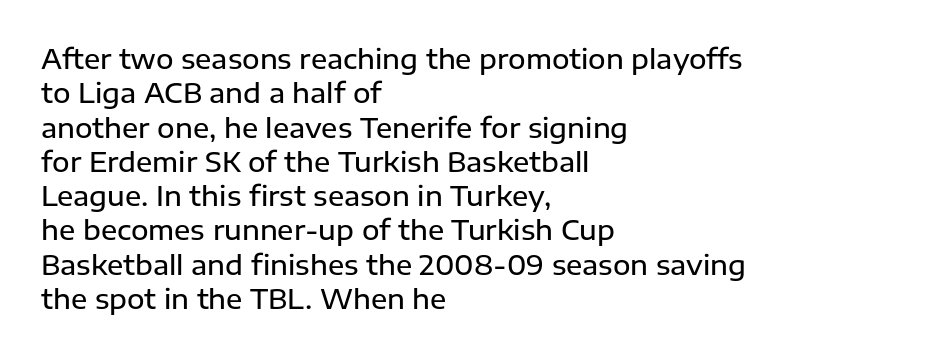
Left-aligned paragraph, ragged on the right. Nope, not italic — everything's standing straight. Strokes here are thickened, but only to semibold level. The leading is moderate, giving the passage an even texture.
